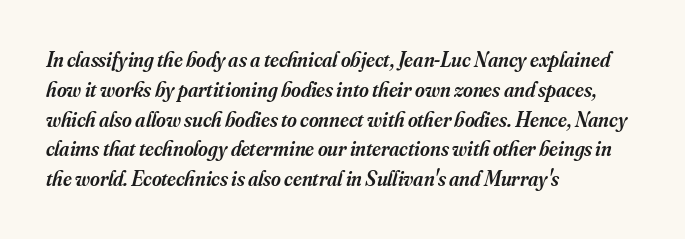
The image shows 21 px text type, italic (leaning right); set left-aligned, normal line spacing (1.42x), normal letter spacing, not underlined.
